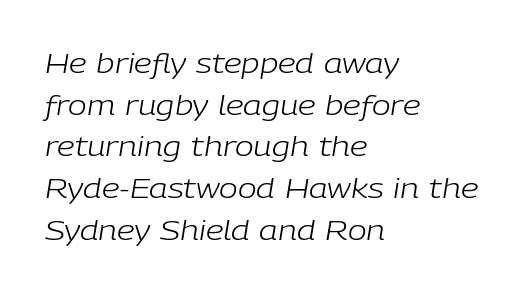
{"italic": "yes", "lean": "right", "slant_degrees": 9, "bold": "no", "weight": "light", "width": "normal", "stroke_contrast": "low", "x_height": "medium", "monospaced": "no", "underline": "no", "align": "left", "line_spacing": "normal", "line_spacing_ratio": 1.49, "letter_spacing": "normal", "letter_spacing_em": 0.0, "glyph_px": 28}
